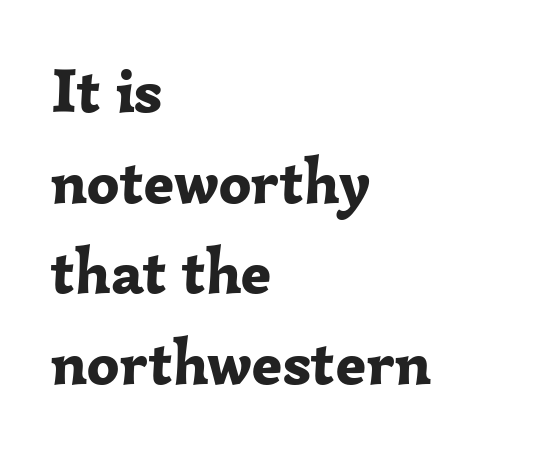
{"serif": "yes", "italic": "no", "bold": "yes", "weight": "bold", "width": "normal", "stroke_contrast": "low", "x_height": "medium", "monospaced": "no", "underline": "no", "align": "left", "line_spacing": "normal", "line_spacing_ratio": 1.44, "letter_spacing": "normal", "letter_spacing_em": 0.0, "glyph_px": 63}
